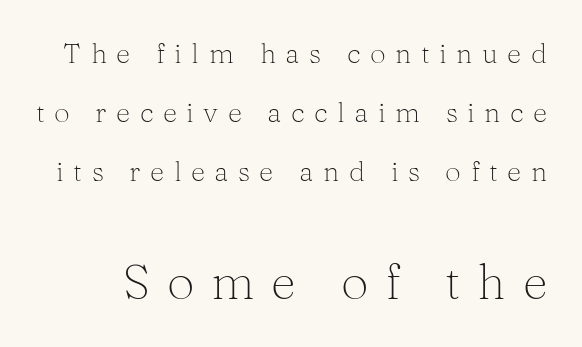
{"serif": "yes", "italic": "no", "bold": "no", "weight": "light", "width": "normal", "stroke_contrast": "medium", "x_height": "medium", "monospaced": "no", "underline": "no", "line_spacing": "loose", "line_spacing_ratio": 2.1, "letter_spacing": "wide", "letter_spacing_em": 0.34, "larger_block": "second", "size_ratio": 1.75, "glyph_px": 49}
